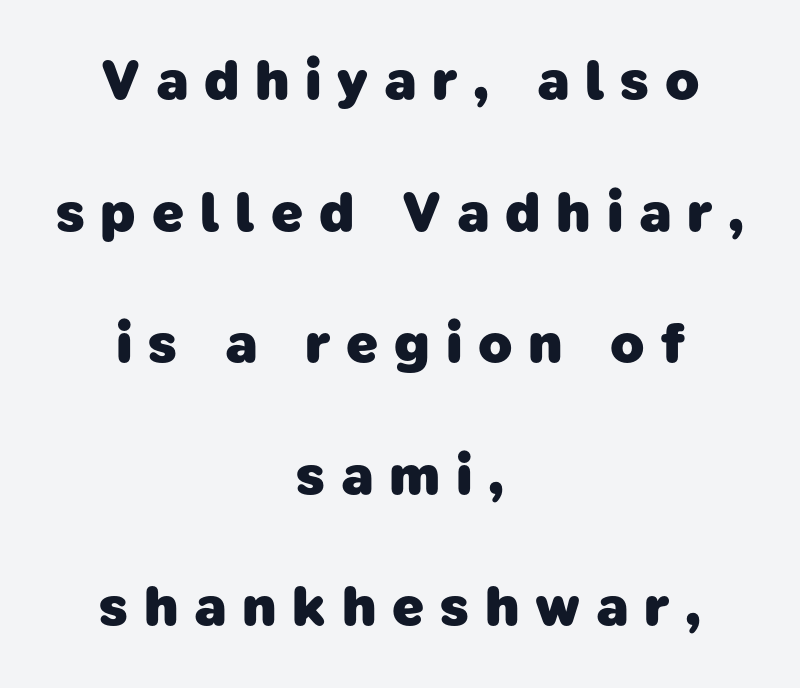
The image shows 56 px heavy sans-serif type; set centered, loose line spacing (2.35x), unusually wide letter spacing (+0.28 em), not underlined; low stroke contrast and a medium x-height.
